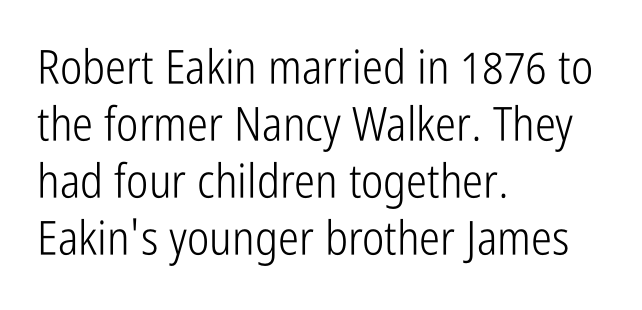
{"serif": "no", "italic": "no", "bold": "no", "weight": "light", "width": "condensed", "stroke_contrast": "low", "x_height": "medium", "monospaced": "no", "underline": "no", "align": "left", "line_spacing_ratio": 1.21, "letter_spacing": "normal", "letter_spacing_em": 0.0, "glyph_px": 47}
